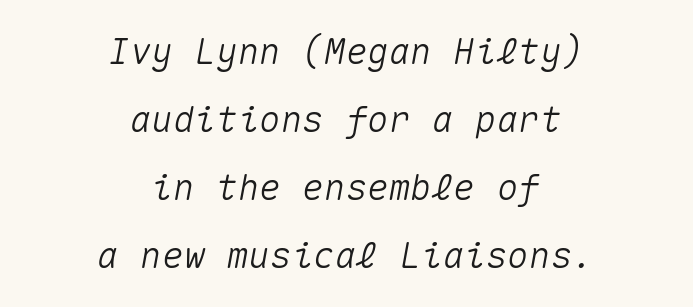
The image shows 36 px text type, italic (leaning right), monospaced; set centered, line spacing 1.89x, normal letter spacing, not underlined; medium stroke contrast and a medium x-height.
